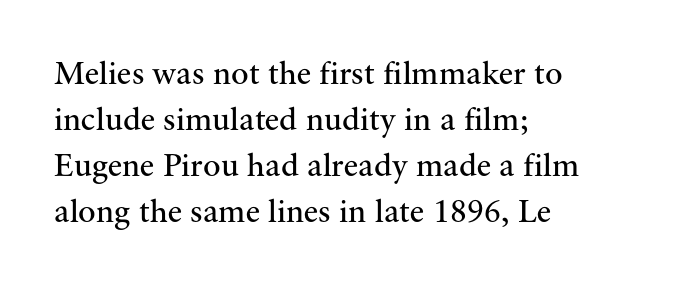
{"serif": "yes", "italic": "no", "bold": "no", "weight": "regular", "width": "normal", "stroke_contrast": "medium", "x_height": "small", "monospaced": "no", "underline": "no", "align": "left", "line_spacing": "normal", "line_spacing_ratio": 1.39, "letter_spacing": "normal", "letter_spacing_em": 0.0, "glyph_px": 33}
